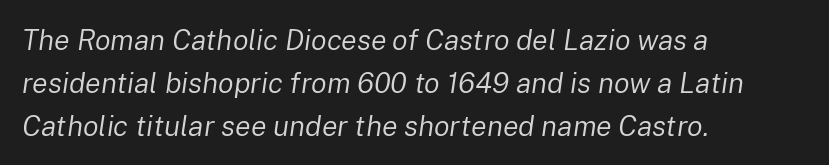
{"italic": "yes", "lean": "right", "slant_degrees": 8, "bold": "no", "weight": "regular", "width": "normal", "stroke_contrast": "low", "x_height": "medium", "monospaced": "no", "underline": "no", "align": "left", "line_spacing": "normal", "line_spacing_ratio": 1.48, "letter_spacing": "normal", "letter_spacing_em": 0.0, "glyph_px": 29}
